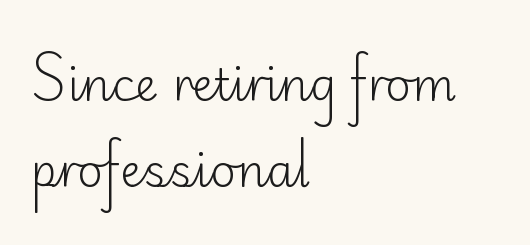
Q: Is the text bold? A: No.
Q: Is the text italic (slanted)? A: No, it is upright.
Q: Is the typeface a serif or a sans-serif typeface? A: Sans-serif.
Q: Is the text underlined? A: No.
Q: How is the paragraph aligned? A: Left-aligned.
Q: Is the spacing between letters normal or unusually wide? A: Normal.
Q: Is the spacing between lines tight, normal or loose? A: Loose.
Q: Width (condensed, normal, or wide)? A: Normal.
Q: Stroke contrast? A: Low.
Q: x-height? A: Small.
Q: Monospaced? A: No.
